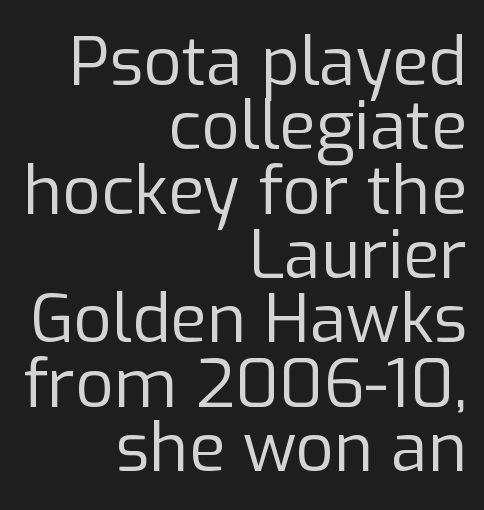
The cut favours lightness, reaching ordinary text weight at its darkest. The passage shown is typed in a proportional face where columns would drift. Reading down the block, your eye finds every line finishing at a fixed right position. Serif or sans? Sans — the stroke terminals are bare. Letters rest on an invisible, unmarked baseline.
